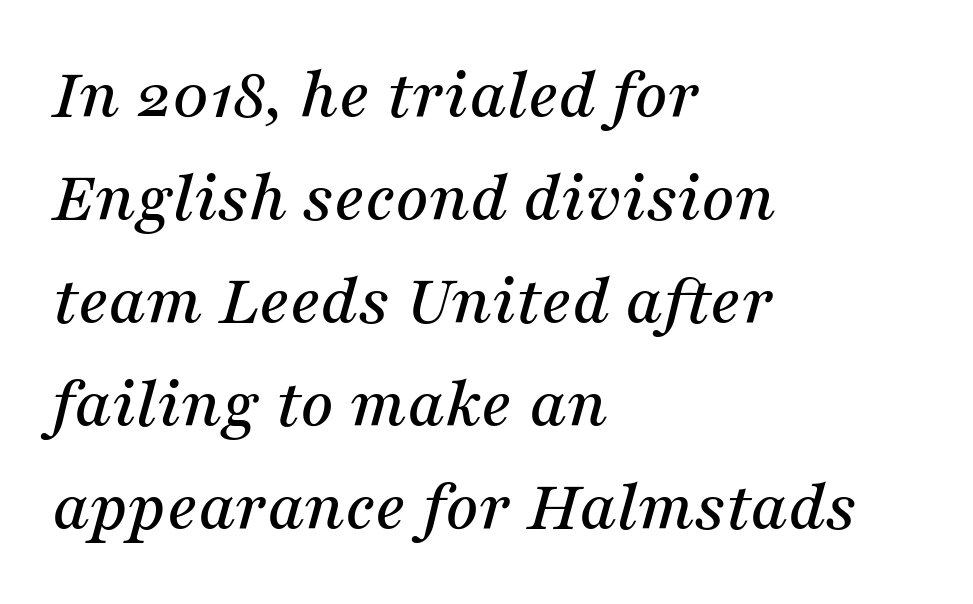
Q: Is the text italic (slanted)? A: Yes, it leans right by about 16 degrees.
Q: Is the typeface a serif or a sans-serif typeface? A: Serif.
Q: Is the text underlined? A: No.
Q: How is the paragraph aligned? A: Left-aligned.
Q: Is the spacing between letters normal or unusually wide? A: Normal.
Q: Is the spacing between lines tight, normal or loose? A: Normal.
Q: Width (condensed, normal, or wide)? A: Normal.
Q: Stroke contrast? A: Medium.
Q: x-height? A: Medium.
Q: Monospaced? A: No.
